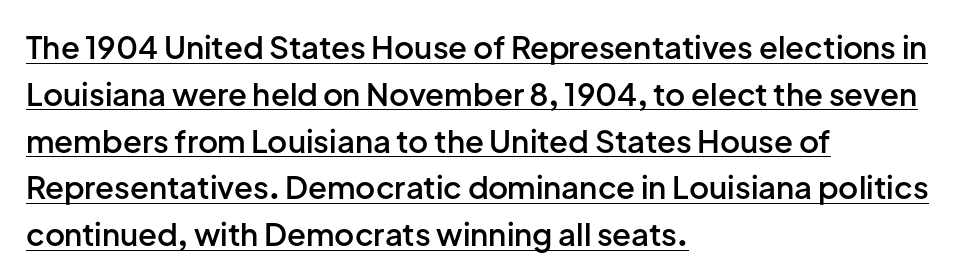
The typography opts for an upright posture over an oblique one. Note the varied advance widths — an 'i' is clearly narrower than an 'm'. The block of text has a typical density, with ordinary space between rows. The rendering uses a semibold face; strokes are thickened but not to full bold. Is there an underline? Yes — a line sits under the letters. Observe the absence of serifs on each vertical stroke in this sample.
